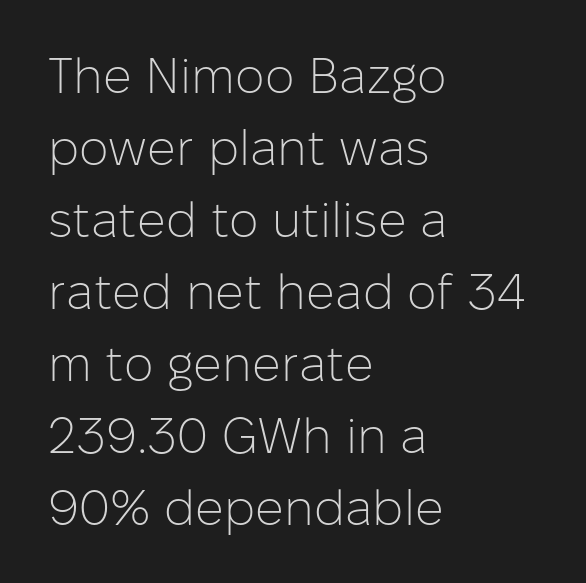
Any mark beneath the type? The region is blank. Heft: none added — not bold. No feet cap the strokes, marking this as sans-serif type. Does the leading feel generous? No, just average. The compositor pushed each line to the left boundary. You could call the tracking neutral — neither tight nor loose.
